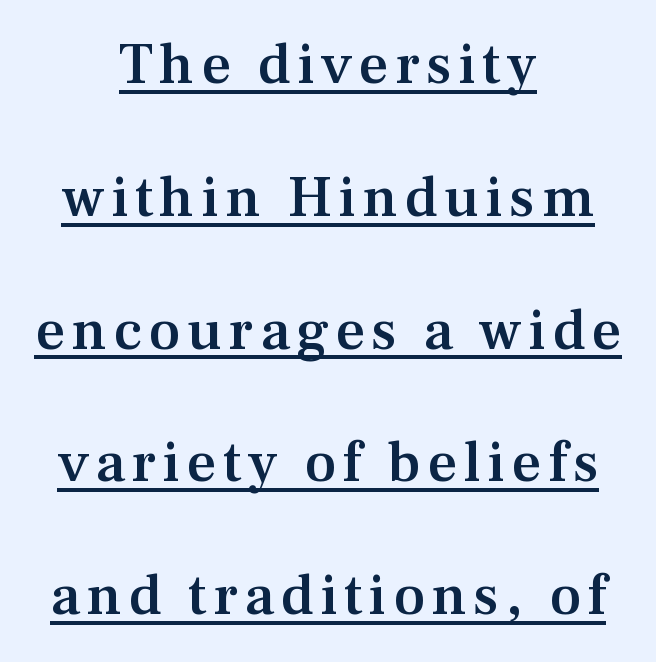
Q: Is the text bold? A: Semi-bold.
Q: Is the text italic (slanted)? A: No, it is upright.
Q: Is the typeface a serif or a sans-serif typeface? A: Serif.
Q: Is the text underlined? A: Yes.
Q: How is the paragraph aligned? A: Centered.
Q: Is the spacing between lines tight, normal or loose? A: Loose.
Q: Width (condensed, normal, or wide)? A: Normal.
Q: Stroke contrast? A: Medium.
Q: x-height? A: Medium.
Q: Monospaced? A: No.
